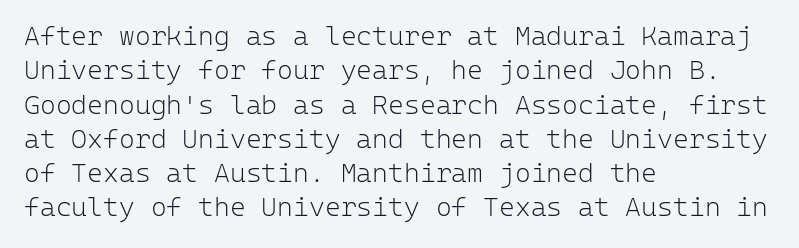
The image shows 27 px text type, upright; set left-aligned, normal line spacing (1.27x), normal letter spacing, not underlined.
